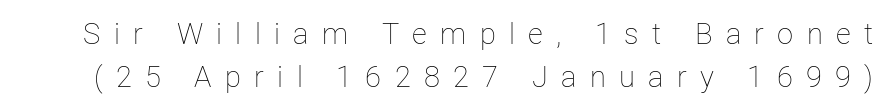
The image shows 29 px thin type, upright; set normal line spacing (1.48x), unusually wide letter spacing (+0.46 em), not underlined; low stroke contrast and a medium x-height.
